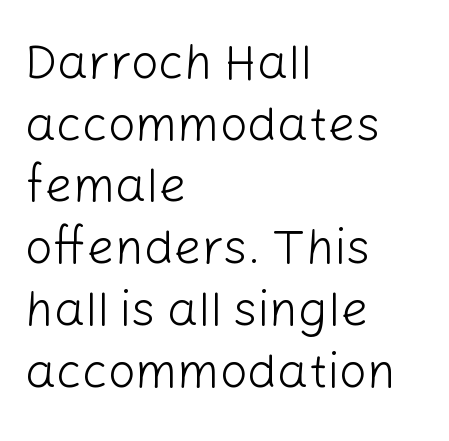
{"serif": "no", "italic": "no", "bold": "no", "weight": "light", "width": "normal", "stroke_contrast": "low", "x_height": "medium", "monospaced": "no", "underline": "no", "align": "left", "line_spacing": "normal", "line_spacing_ratio": 1.26, "letter_spacing": "normal", "letter_spacing_em": 0.0, "glyph_px": 49}
